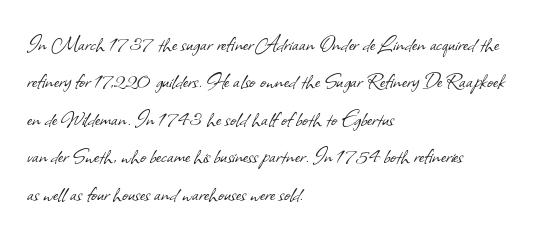
Q: Is the text bold? A: No.
Q: Is the text underlined? A: No.
Q: How is the paragraph aligned? A: Left-aligned.
Q: Is the spacing between letters normal or unusually wide? A: Normal.
Q: Is the spacing between lines tight, normal or loose? A: Normal.
